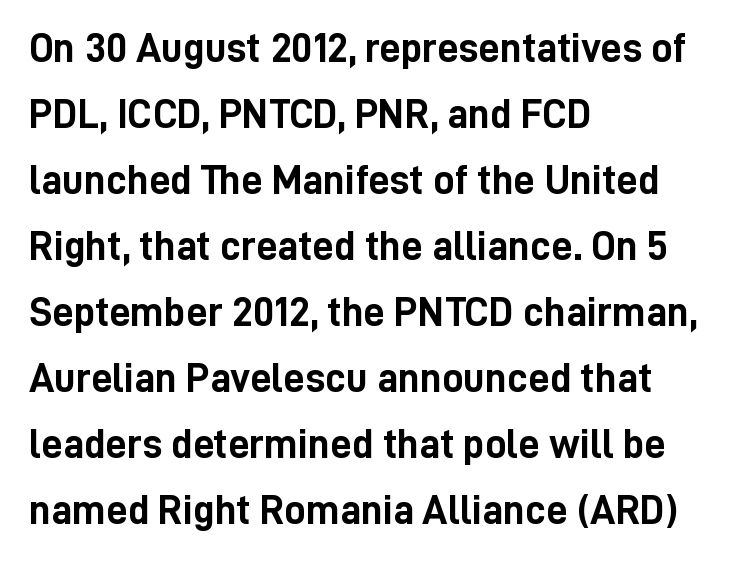
{"serif": "no", "italic": "no", "bold": "yes", "weight": "semibold", "width": "condensed", "stroke_contrast": "low", "x_height": "medium", "monospaced": "no", "underline": "no", "align": "left", "line_spacing": "normal", "line_spacing_ratio": 1.57, "letter_spacing": "normal", "letter_spacing_em": 0.0, "glyph_px": 42}
